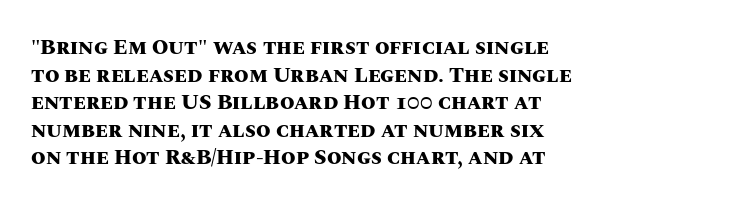
Normally led — the rows are evenly, conventionally spaced. Caption: standard tracking, unaltered. Check the space under the baseline: it is left empty. This sample is left-justified, so line endings fall wherever the words run out. These lines were composed using upright roman letters.
